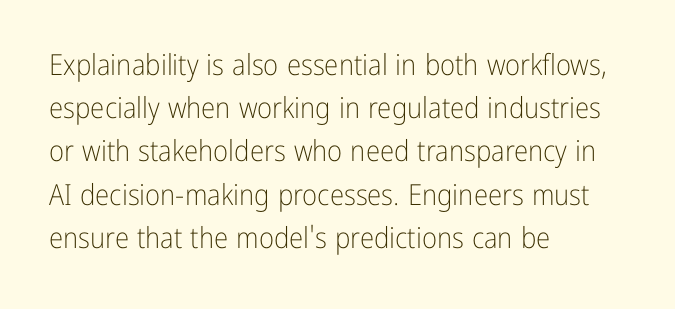
The gaps between neighbouring characters are ordinary and unremarkable. The specimen reads as upright at a glance. The cut favours lightness, reaching ordinary text weight at its darkest. The letters advance in unequal steps, a hallmark of proportional type.
